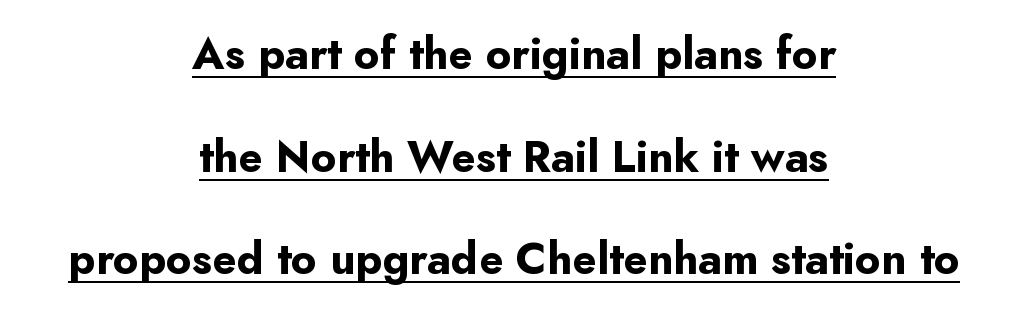
Does the type have serifs? No, each stem ends abruptly. Is the block centered? Yes — each line is placed symmetrically about the middle. This rendering leaves character spacing at its baseline value. Has an underline been added? It has. The block of text is sparse from top to bottom, with ample space between rows. A roman cut, with each character standing at attention.
